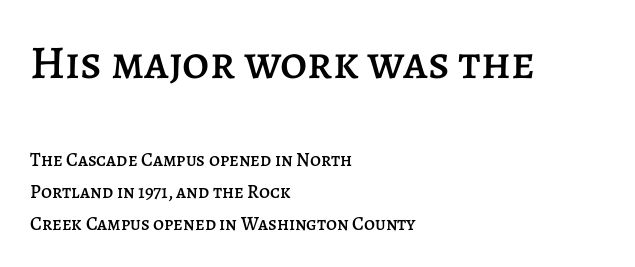
Glyph-to-glyph distance matches everyday printed text. Character size in the leading block exceeds that of the trailing block. The type sits square on the baseline with zero lean. A bare baseline throughout the passage.
